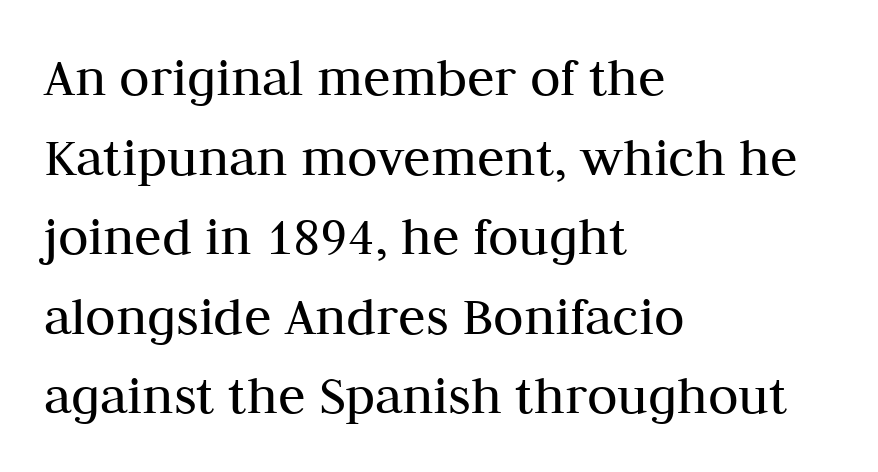
{"serif": "yes", "italic": "no", "bold": "no", "weight": "regular", "width": "normal", "stroke_contrast": "medium", "x_height": "medium", "monospaced": "no", "underline": "no", "align": "left", "line_spacing": "normal", "line_spacing_ratio": 1.42, "letter_spacing": "normal", "letter_spacing_em": 0.0, "glyph_px": 56}
